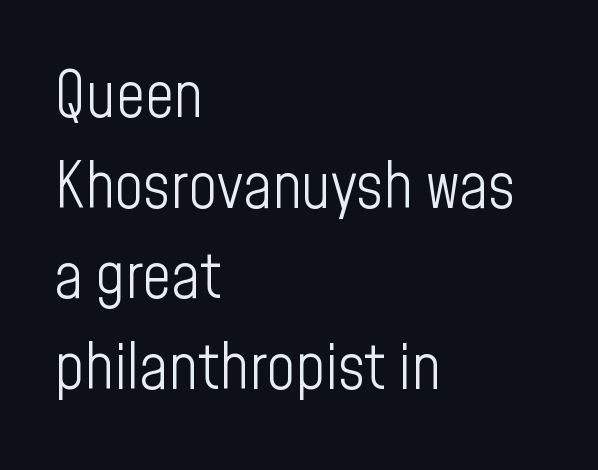
The image shows 63 px light, condensed sans-serif type, upright; set left-aligned, normal line spacing (1.44x), normal letter spacing, not underlined; low stroke contrast and a medium x-height.
